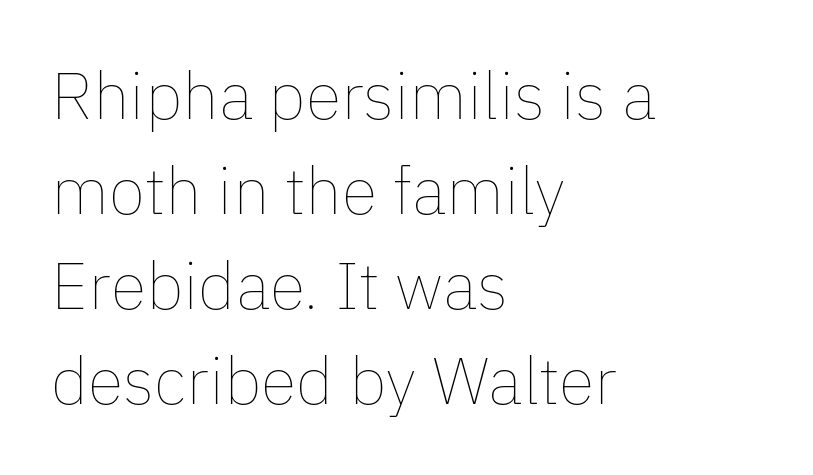
Q: Is the text bold? A: No.
Q: Is the text italic (slanted)? A: No, it is upright.
Q: Is the text underlined? A: No.
Q: How is the paragraph aligned? A: Left-aligned.
Q: Is the spacing between letters normal or unusually wide? A: Normal.
Q: Is the spacing between lines tight, normal or loose? A: Normal.
Q: Width (condensed, normal, or wide)? A: Normal.
Q: Stroke contrast? A: Low.
Q: x-height? A: Medium.
Q: Monospaced? A: No.
